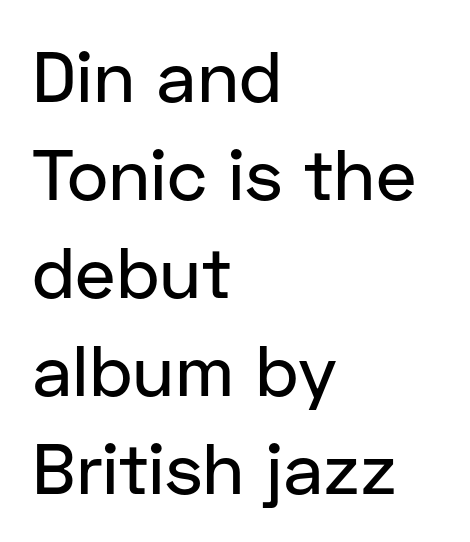
{"serif": "no", "italic": "no", "width": "normal", "stroke_contrast": "low", "x_height": "medium", "monospaced": "no", "underline": "no", "align": "left", "line_spacing": "normal", "line_spacing_ratio": 1.38, "letter_spacing": "normal", "letter_spacing_em": 0.0, "glyph_px": 71}
